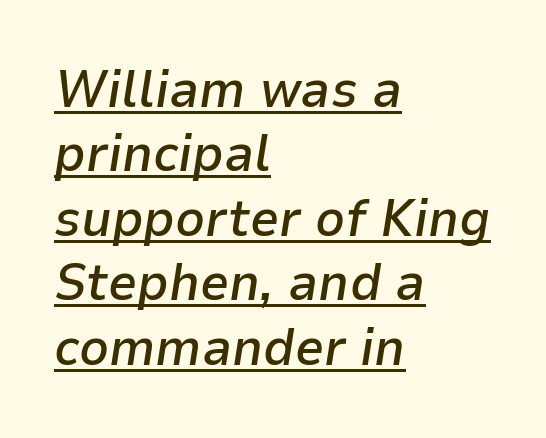
Q: Is the text bold? A: Semi-bold.
Q: Is the text italic (slanted)? A: Yes, it leans right by about 9 degrees.
Q: Is the text underlined? A: Yes.
Q: How is the paragraph aligned? A: Left-aligned.
Q: Is the spacing between letters normal or unusually wide? A: Normal.
Q: Width (condensed, normal, or wide)? A: Normal.
Q: Stroke contrast? A: Low.
Q: x-height? A: Medium.
Q: Monospaced? A: No.
